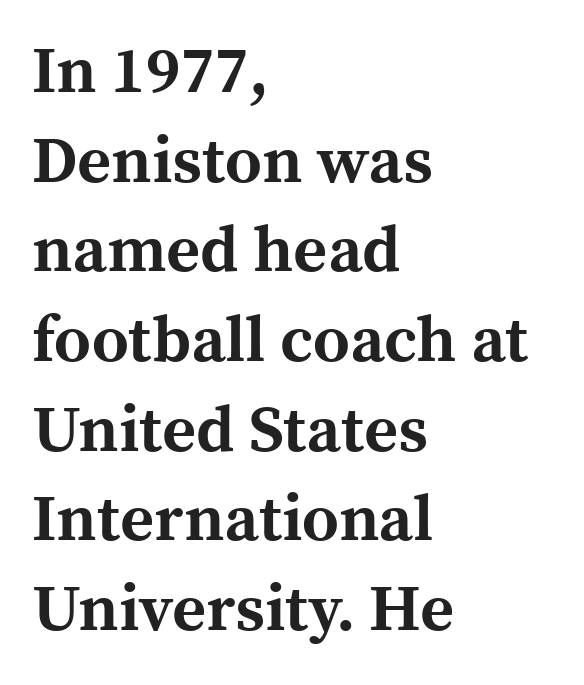
Glance below the letters and you will spot only blank space. Horizontal alignment here is leftward, the default for most running prose. The tracking reads as untouched default to a designer's eye. Line spacing here is normal.
